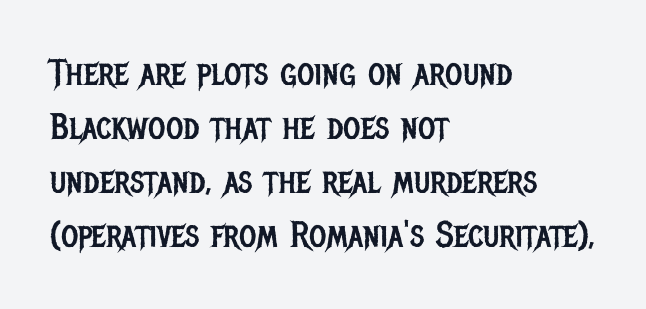
The rendering uses natural spacing where letterforms have individual widths. Lines of text with bare space underneath. The lines are quadded left. The passage shown stacks its lines at a standard gap. You can tell from the bare stems that sans-serif type was used. Default kerning and tracking; the words read as compact shapes.
